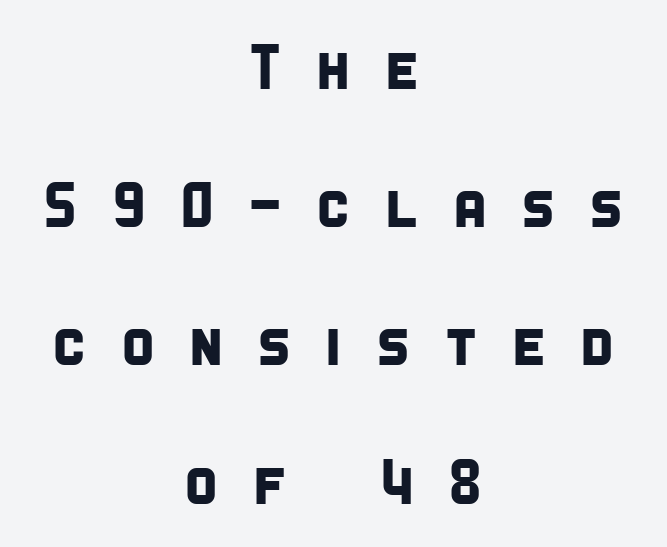
Q: Is the typeface a serif or a sans-serif typeface? A: Sans-serif.
Q: Is the text underlined? A: No.
Q: How is the paragraph aligned? A: Centered.
Q: Is the spacing between letters normal or unusually wide? A: Unusually wide.
Q: Is the spacing between lines tight, normal or loose? A: Loose.
Q: Width (condensed, normal, or wide)? A: Condensed.
Q: Stroke contrast? A: Low.
Q: x-height? A: Large.
Q: Monospaced? A: No.
